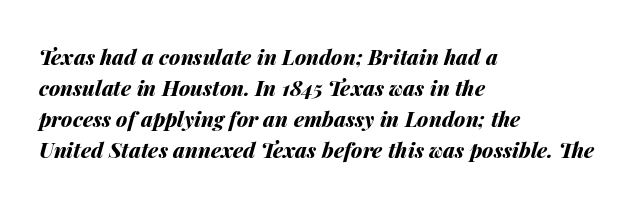
{"italic": "yes", "lean": "right", "slant_degrees": 14, "bold": "yes", "underline": "no", "align": "left", "line_spacing": "normal", "line_spacing_ratio": 1.47, "letter_spacing": "normal", "letter_spacing_em": 0.0, "glyph_px": 21}
